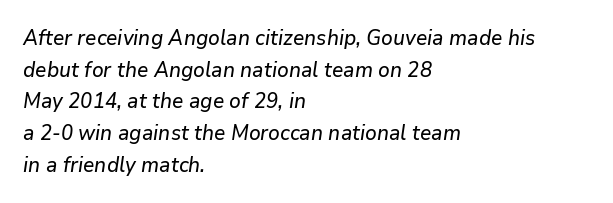
{"italic": "yes", "lean": "right", "slant_degrees": 9, "underline": "no", "align": "left", "line_spacing": "normal", "line_spacing_ratio": 1.51, "letter_spacing": "normal", "letter_spacing_em": 0.0, "glyph_px": 21}
